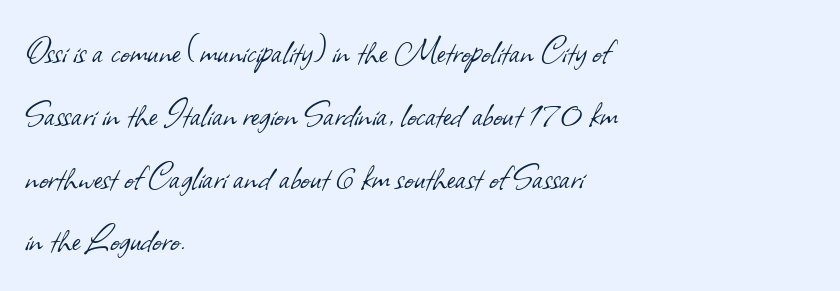
{"serif": "no", "bold": "no", "weight": "light", "width": "normal", "stroke_contrast": "low", "x_height": "small", "monospaced": "no", "underline": "no", "align": "left", "line_spacing": "normal", "line_spacing_ratio": 1.57, "letter_spacing": "normal", "letter_spacing_em": 0.0, "glyph_px": 40}
